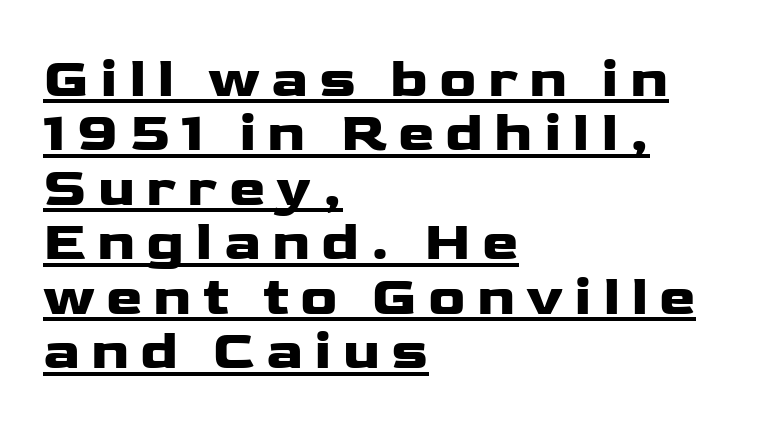
Q: Is the text italic (slanted)? A: No, it is upright.
Q: Is the typeface a serif or a sans-serif typeface? A: Sans-serif.
Q: Is the text underlined? A: Yes.
Q: How is the paragraph aligned? A: Left-aligned.
Q: Is the spacing between letters normal or unusually wide? A: Unusually wide.
Q: Is the spacing between lines tight, normal or loose? A: Tight.
Q: Width (condensed, normal, or wide)? A: Wide.
Q: Stroke contrast? A: Low.
Q: x-height? A: Medium.
Q: Monospaced? A: No.
